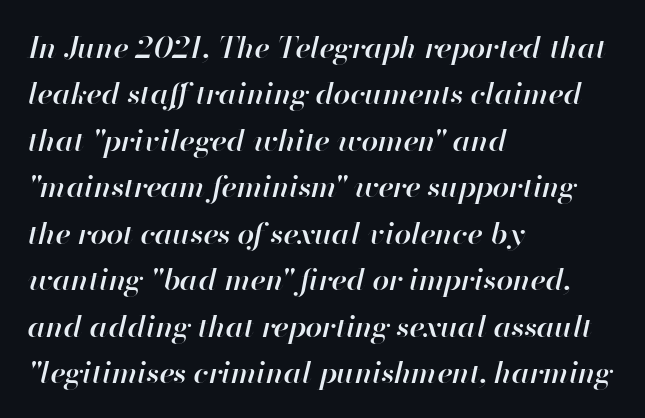
The image shows 30 px semibold type, italic (leaning right); set left-aligned, normal line spacing (1.55x), normal letter spacing, not underlined; high stroke contrast and a small x-height.
